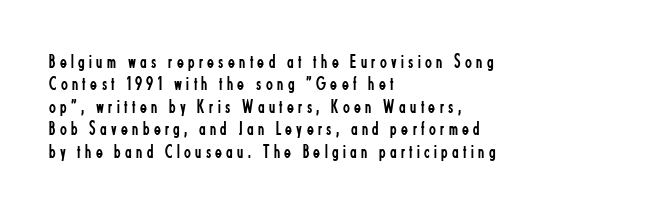
{"italic": "no", "bold": "no", "underline": "no", "align": "left", "line_spacing": "tight", "line_spacing_ratio": 1.12, "letter_spacing": "wide", "letter_spacing_em": 0.22, "glyph_px": 20}
